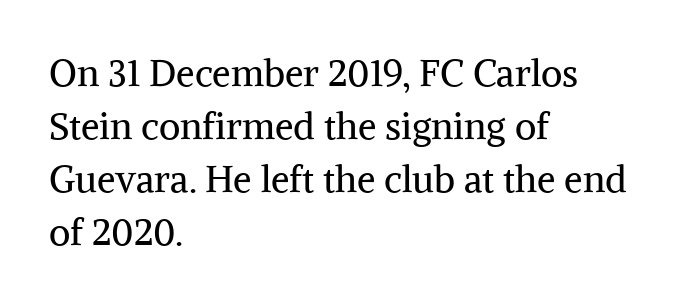
The image shows 37 px regular-weight serif type, upright; set left-aligned, normal line spacing (1.43x), normal letter spacing, not underlined; medium stroke contrast and a medium x-height.
